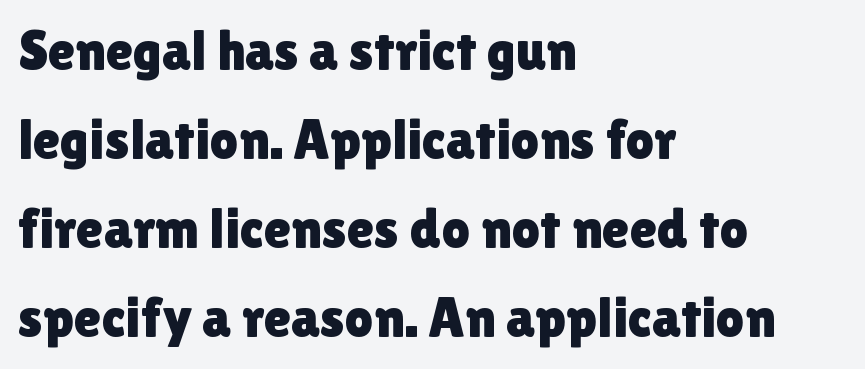
The rows are spaced the way most documents space them. Beneath every word, the page is bare. Is there any slant? The stems are plumb. Do the characters align in a grid? No, the font is proportional. In CSS terms this would be text-align: left. A sans-serif font was chosen for this passage.
